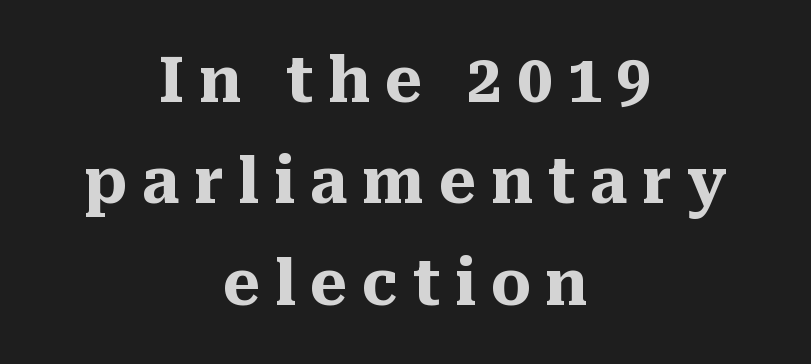
{"serif": "yes", "italic": "no", "bold": "yes", "weight": "heavy", "width": "normal", "stroke_contrast": "medium", "x_height": "medium", "monospaced": "no", "underline": "no", "align": "center", "line_spacing": "normal", "line_spacing_ratio": 1.61, "letter_spacing": "wide", "letter_spacing_em": 0.23, "glyph_px": 63}
